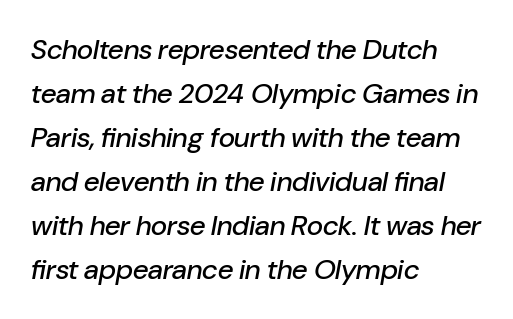
The image shows 28 px text type, italic (leaning right); set left-aligned, normal line spacing (1.57x), normal letter spacing, not underlined; low stroke contrast and a medium x-height.
